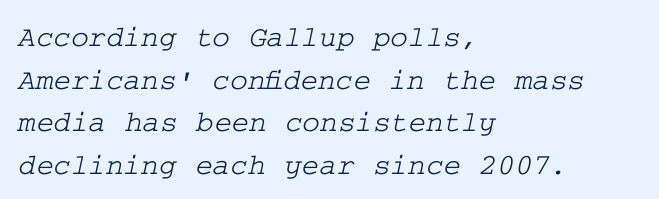
The gaps between neighbouring characters are ordinary and unremarkable. Normally led — the rows are evenly, conventionally spaced. The words here are not underlined. The typeface chosen for these lines features serifs.
